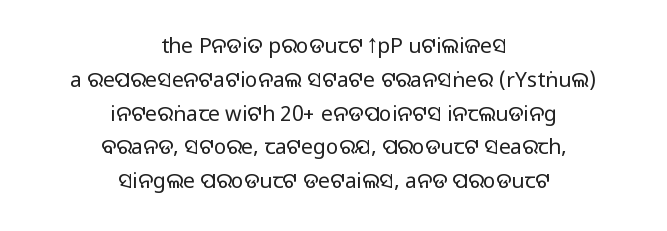
A quiet, ordinary-to-light weight characterises the typeface. Compared with typical paragraphs, the rows here are spaced about the same. This sample uses an upright cut, with every glyph sitting square on the baseline. The rendering positions every line midway between the sides. Any mark beneath the type? The region is blank. Letter spacing: default.
